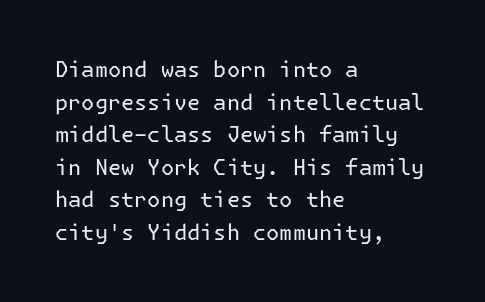
Rows of type keep a routine distance in the vertical direction. The space beneath each line is pristine and unruled. Which margin do the lines hug? The left one — the right edge is uneven. The letterforms sit shoulder to shoulder at normal distance.
